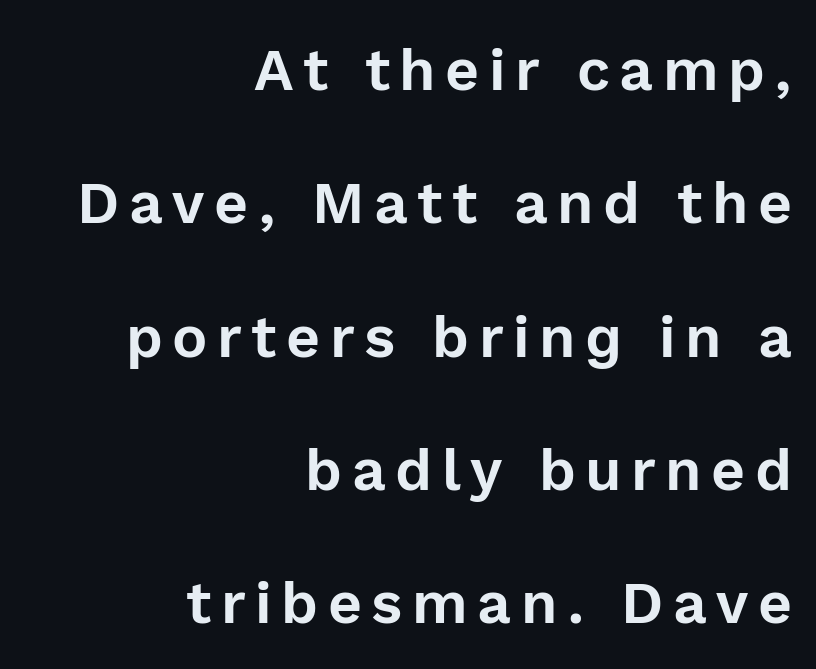
The image shows 59 px sans-serif type, upright; set right-aligned, loose line spacing (2.26x), not underlined; a medium x-height.
